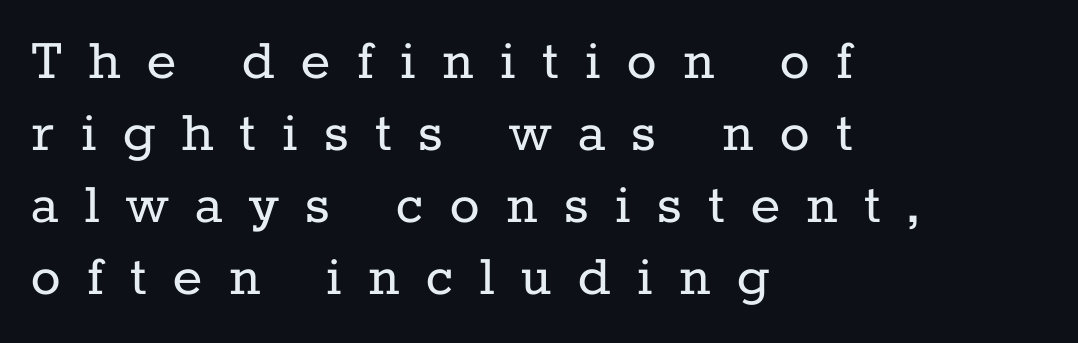
Q: Is the text bold? A: No.
Q: Is the text italic (slanted)? A: No, it is upright.
Q: Is the typeface a serif or a sans-serif typeface? A: Serif.
Q: Is the text underlined? A: No.
Q: How is the paragraph aligned? A: Left-aligned.
Q: Is the spacing between letters normal or unusually wide? A: Unusually wide.
Q: Width (condensed, normal, or wide)? A: Normal.
Q: Stroke contrast? A: Low.
Q: x-height? A: Medium.
Q: Monospaced? A: No.
